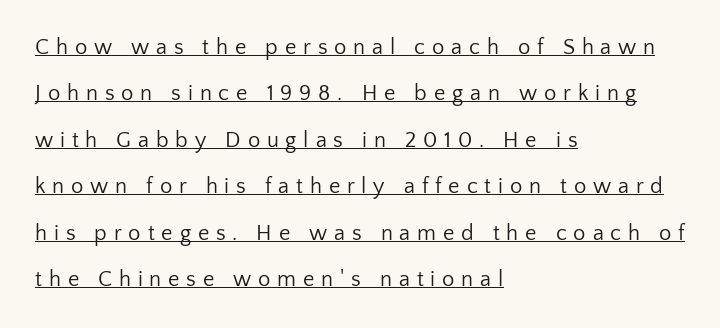
The image shows 22 px text type, upright; set left-aligned, loose line spacing (2.11x), unusually wide letter spacing (+0.31 em), underlined.
